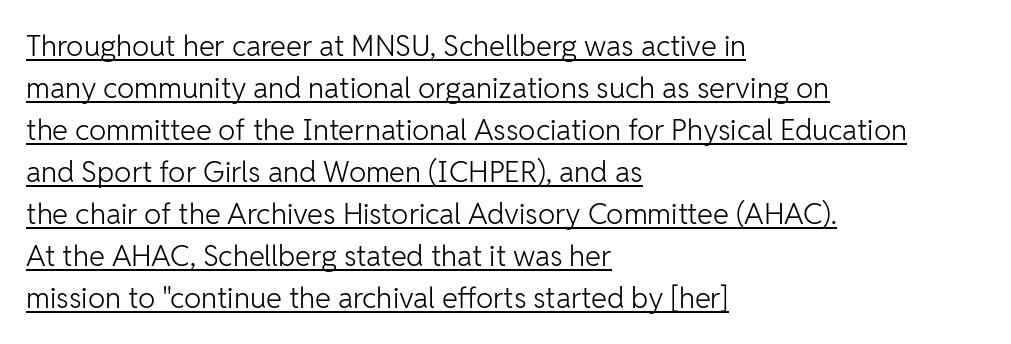
Q: Is the text bold? A: No.
Q: Is the text italic (slanted)? A: No, it is upright.
Q: Is the typeface a serif or a sans-serif typeface? A: Sans-serif.
Q: Is the text underlined? A: Yes.
Q: How is the paragraph aligned? A: Left-aligned.
Q: Is the spacing between letters normal or unusually wide? A: Normal.
Q: Is the spacing between lines tight, normal or loose? A: Normal.
Q: Width (condensed, normal, or wide)? A: Normal.
Q: Stroke contrast? A: Low.
Q: x-height? A: Medium.
Q: Monospaced? A: No.
